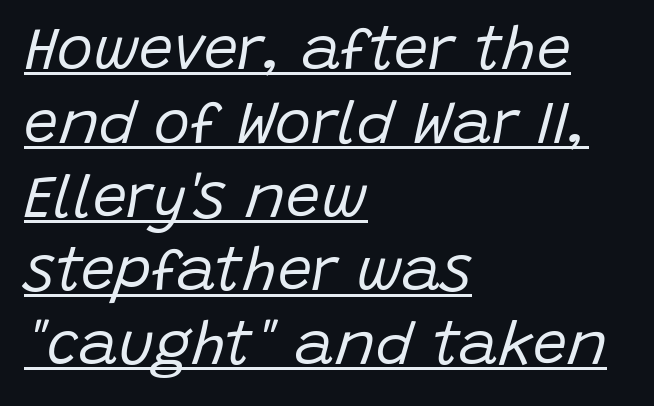
The image shows 61 px regular-weight type, italic (leaning right); set left-aligned, line spacing 1.21x, normal letter spacing, underlined; low stroke contrast and a large x-height.
